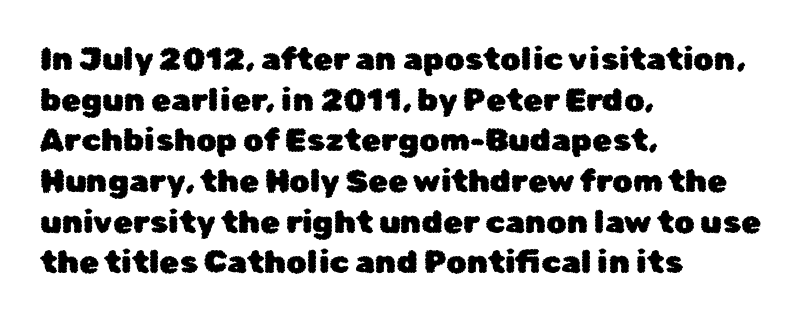
{"serif": "no", "italic": "no", "width": "normal", "stroke_contrast": "low", "x_height": "medium", "monospaced": "no", "underline": "no", "align": "left", "line_spacing": "normal", "line_spacing_ratio": 1.27, "letter_spacing": "normal", "letter_spacing_em": 0.0, "glyph_px": 32}
